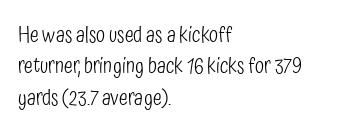
The image shows 21 px text type, upright; set left-aligned, normal line spacing (1.5x), normal letter spacing, not underlined.
